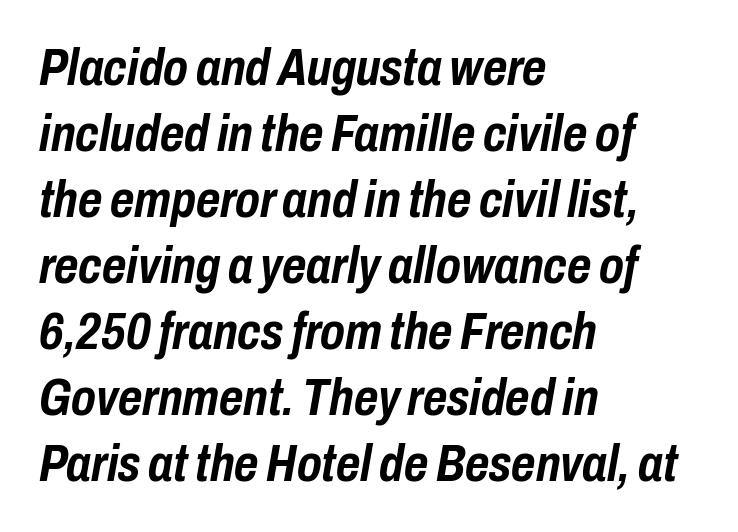
{"italic": "yes", "lean": "right", "slant_degrees": 10, "bold": "yes", "weight": "semibold", "width": "condensed", "stroke_contrast": "low", "x_height": "medium", "monospaced": "no", "underline": "no", "align": "left", "line_spacing": "normal", "line_spacing_ratio": 1.27, "letter_spacing": "normal", "letter_spacing_em": 0.0, "glyph_px": 52}
